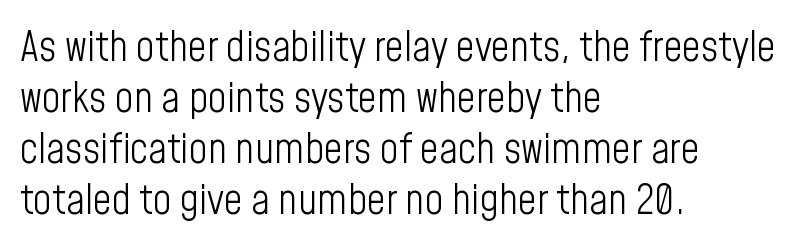
The image shows 41 px light, condensed sans-serif type, upright; set left-aligned, line spacing 1.24x, normal letter spacing, not underlined; low stroke contrast and a medium x-height.
